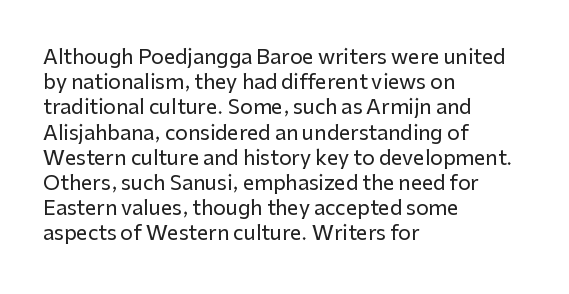
The image shows 20 px text type, upright; set left-aligned, normal line spacing (1.26x), normal letter spacing, not underlined.
